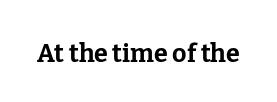
The image shows 25 px bold type, upright; set normal letter spacing, not underlined.
